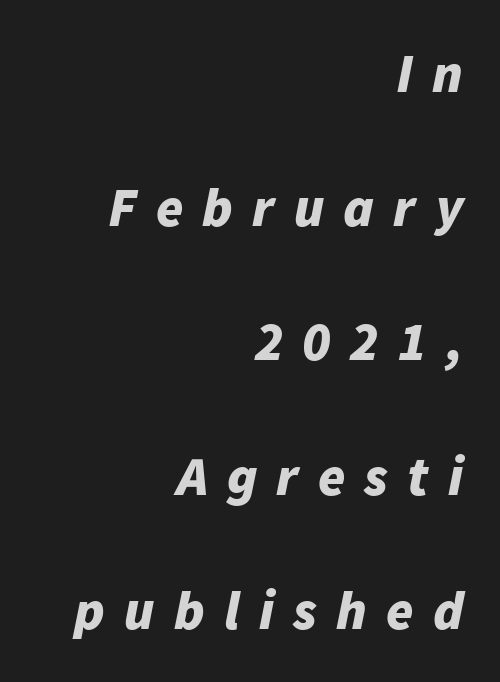
{"italic": "yes", "lean": "right", "slant_degrees": 11, "bold": "yes", "weight": "bold", "width": "normal", "stroke_contrast": "low", "x_height": "medium", "monospaced": "no", "underline": "no", "align": "right", "line_spacing": "loose", "line_spacing_ratio": 2.44, "letter_spacing": "wide", "letter_spacing_em": 0.35, "glyph_px": 55}
